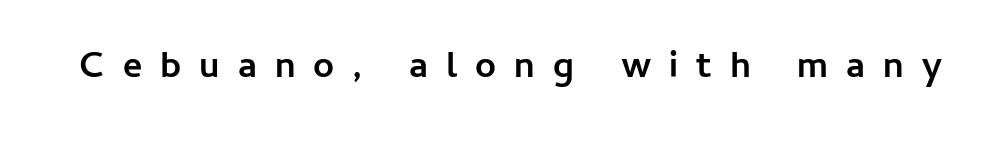
Q: Is the text bold? A: Yes.
Q: Is the text italic (slanted)? A: No, it is upright.
Q: Is the typeface a serif or a sans-serif typeface? A: Sans-serif.
Q: Is the text underlined? A: No.
Q: Is the spacing between letters normal or unusually wide? A: Unusually wide.
Q: Width (condensed, normal, or wide)? A: Normal.
Q: Stroke contrast? A: Low.
Q: x-height? A: Medium.
Q: Monospaced? A: No.
